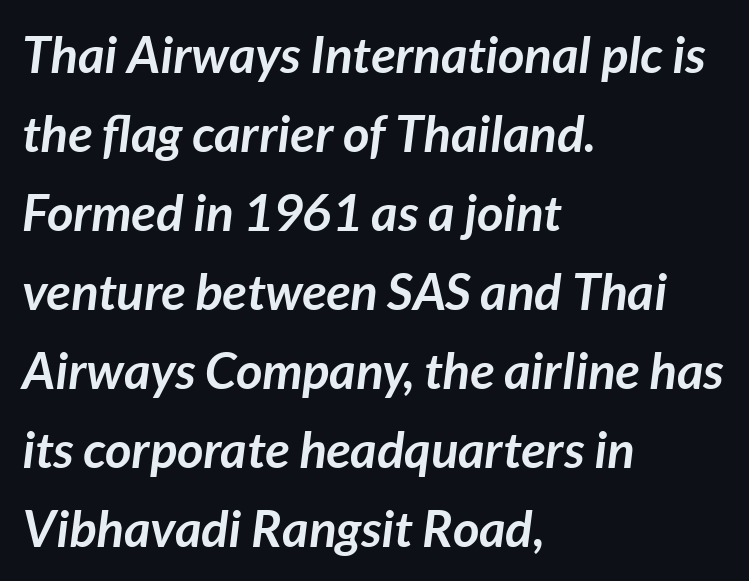
If you drew a ruler down the left edge, every line would touch it. Note the varied advance widths — an 'i' is clearly narrower than an 'm'. What's the leading like? Ordinary, nothing unusual. Decoration check: the copy has no underline. On the weight axis this lands at bold, roughly 700. Designer's note — italics engaged.
